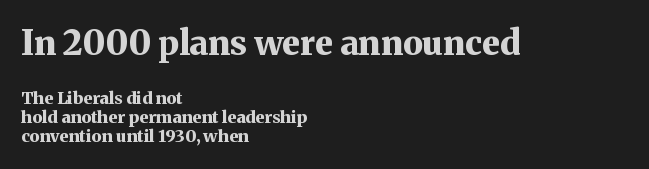
{"serif": "yes", "italic": "no", "bold": "yes", "weight": "bold", "width": "normal", "stroke_contrast": "medium", "x_height": "medium", "monospaced": "no", "underline": "no", "align": "left", "line_spacing": "tight", "line_spacing_ratio": 1.13, "letter_spacing": "normal", "letter_spacing_em": 0.0, "larger_block": "first", "size_ratio": 2.0, "glyph_px": 34}
